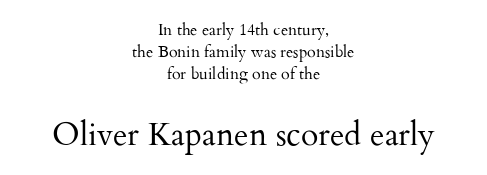
{"serif": "yes", "italic": "no", "bold": "no", "weight": "regular", "width": "normal", "stroke_contrast": "medium", "x_height": "small", "monospaced": "no", "underline": "no", "align": "center", "line_spacing": "normal", "line_spacing_ratio": 1.39, "letter_spacing": "normal", "letter_spacing_em": 0.0, "larger_block": "second", "size_ratio": 2.0, "glyph_px": 32}
